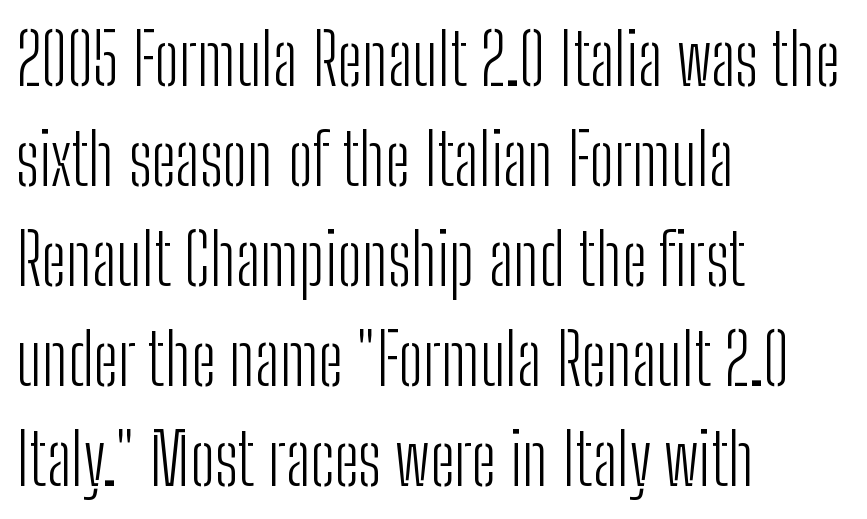
The image shows 71 px light, condensed sans-serif type, upright; set left-aligned, normal line spacing (1.41x), normal letter spacing, not underlined; low stroke contrast and a medium x-height.
